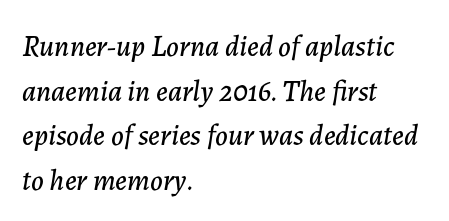
The image shows 29 px text type, italic (leaning right); set left-aligned, normal line spacing (1.54x), normal letter spacing, not underlined; low stroke contrast and a medium x-height.
